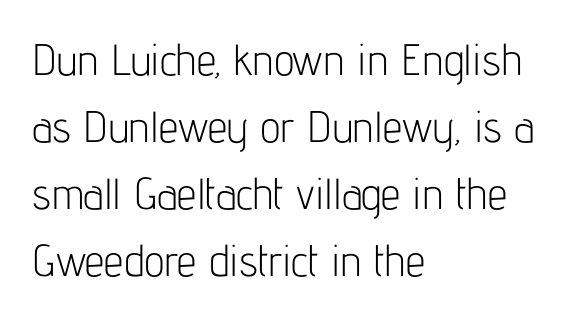
Q: Is the text bold? A: No.
Q: Is the text italic (slanted)? A: No, it is upright.
Q: Is the typeface a serif or a sans-serif typeface? A: Sans-serif.
Q: Is the text underlined? A: No.
Q: How is the paragraph aligned? A: Left-aligned.
Q: Is the spacing between letters normal or unusually wide? A: Normal.
Q: Is the spacing between lines tight, normal or loose? A: Normal.
Q: Width (condensed, normal, or wide)? A: Condensed.
Q: Stroke contrast? A: Low.
Q: x-height? A: Medium.
Q: Monospaced? A: No.
